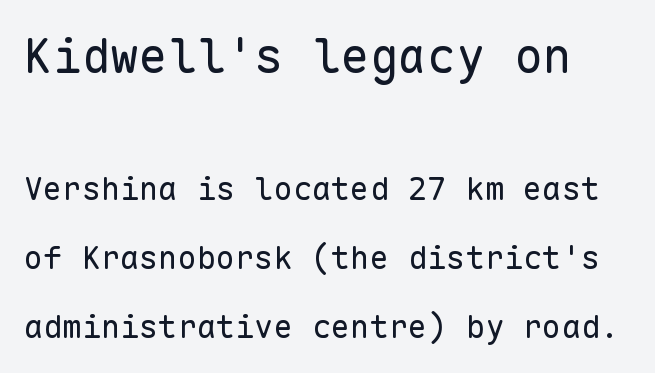
The image shows 48 px regular-weight sans-serif type, upright, monospaced; set loose line spacing (2.17x), normal letter spacing, not underlined; the first (top) block is 1.5x larger; low stroke contrast and a medium x-height.
